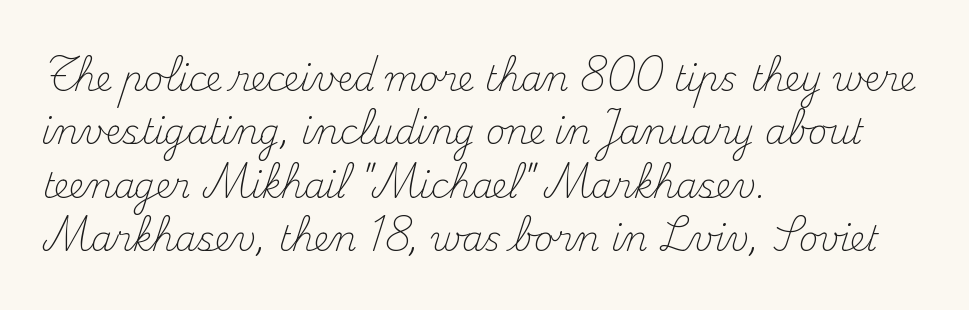
{"serif": "yes", "bold": "no", "weight": "light", "width": "normal", "stroke_contrast": "medium", "x_height": "small", "monospaced": "no", "underline": "no", "align": "left", "line_spacing": "normal", "line_spacing_ratio": 1.57, "letter_spacing": "normal", "letter_spacing_em": 0.0, "glyph_px": 34}
